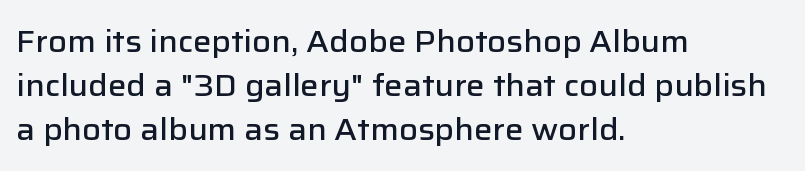
The image shows 31 px semibold sans-serif type, upright; set left-aligned, normal line spacing (1.42x), normal letter spacing, not underlined; low stroke contrast and a medium x-height.
